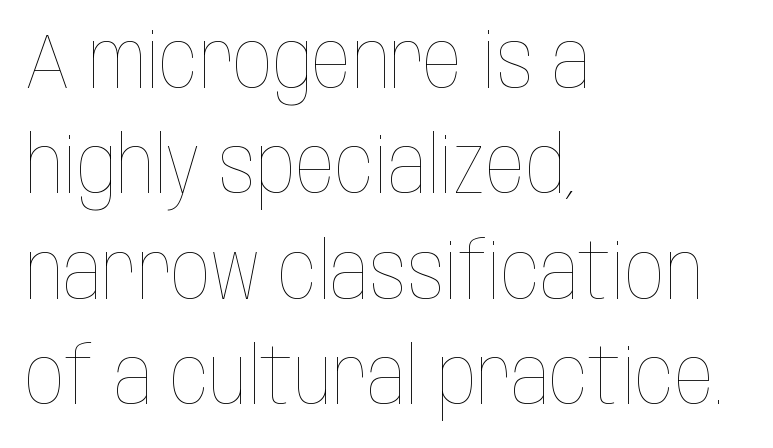
{"italic": "no", "bold": "no", "weight": "thin", "width": "condensed", "stroke_contrast": "low", "x_height": "large", "monospaced": "no", "underline": "no", "align": "left", "line_spacing": "normal", "line_spacing_ratio": 1.35, "letter_spacing": "normal", "letter_spacing_em": 0.0, "glyph_px": 78}
